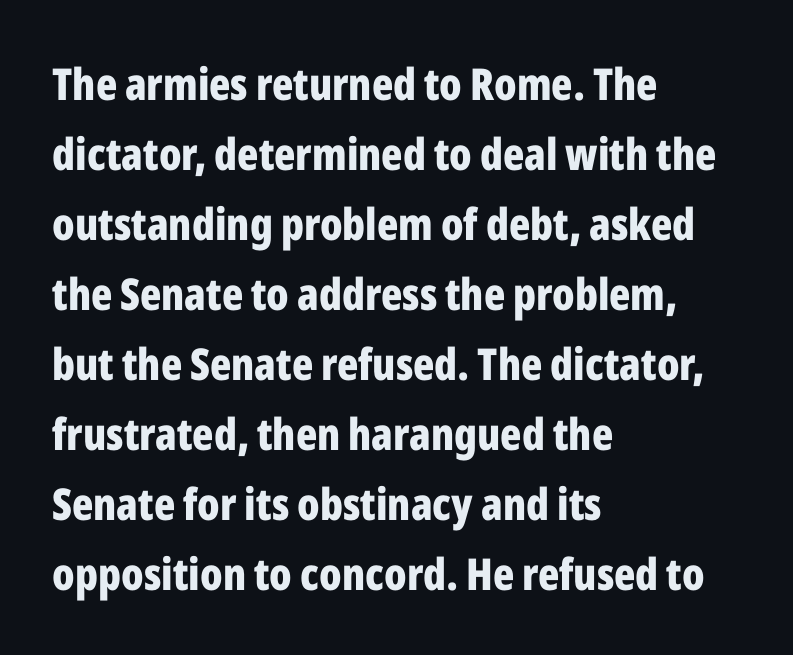
Decoration check: the copy has no underline. Baseline-to-baseline distance is the conventional proportion of letter height. You'd pick this weight for a headline — it's a proper bold. This rendering leaves character spacing at its baseline value.
